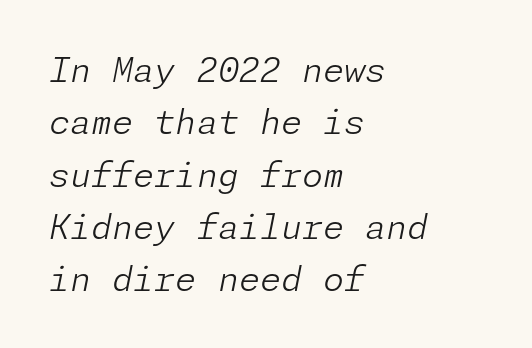
Q: Is the text bold? A: No.
Q: Is the text italic (slanted)? A: Yes, it leans right by about 11 degrees.
Q: Is the text underlined? A: No.
Q: How is the paragraph aligned? A: Left-aligned.
Q: Is the spacing between letters normal or unusually wide? A: Normal.
Q: Is the spacing between lines tight, normal or loose? A: Normal.
Q: Width (condensed, normal, or wide)? A: Normal.
Q: Stroke contrast? A: Low.
Q: x-height? A: Medium.
